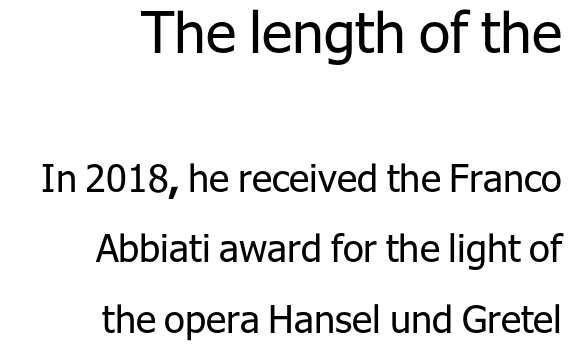
{"serif": "no", "italic": "no", "bold": "no", "weight": "regular", "width": "normal", "stroke_contrast": "low", "x_height": "medium", "monospaced": "no", "underline": "no", "align": "right", "line_spacing_ratio": 1.85, "letter_spacing": "normal", "letter_spacing_em": 0.0, "larger_block": "first", "size_ratio": 1.5, "glyph_px": 57}
